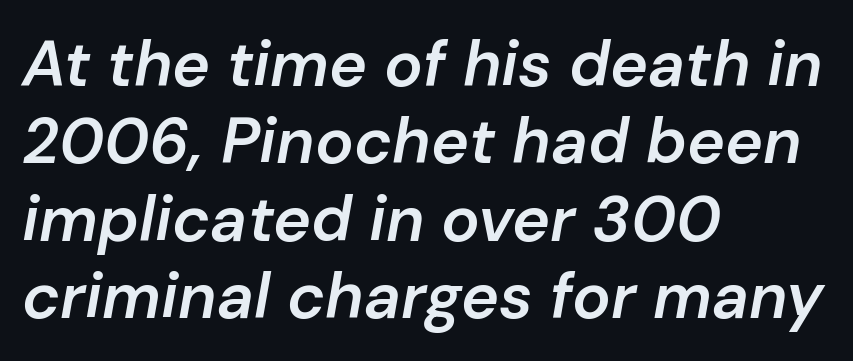
The image shows 64 px semibold type, italic (leaning right); set left-aligned, line spacing 1.21x, normal letter spacing, not underlined; low stroke contrast and a medium x-height.
